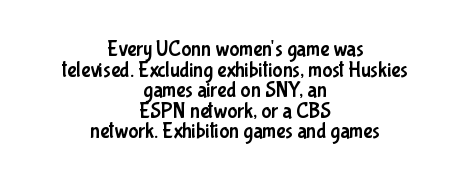
The image shows 21 px text type, upright; set centered, tight line spacing (0.98x), normal letter spacing, not underlined.
